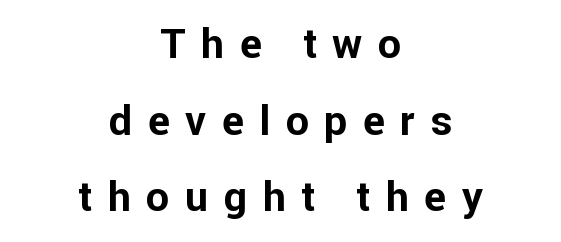
{"serif": "no", "italic": "no", "bold": "yes", "weight": "bold", "width": "normal", "stroke_contrast": "low", "x_height": "medium", "monospaced": "no", "underline": "no", "align": "center", "line_spacing_ratio": 1.87, "letter_spacing": "wide", "letter_spacing_em": 0.38, "glyph_px": 41}
